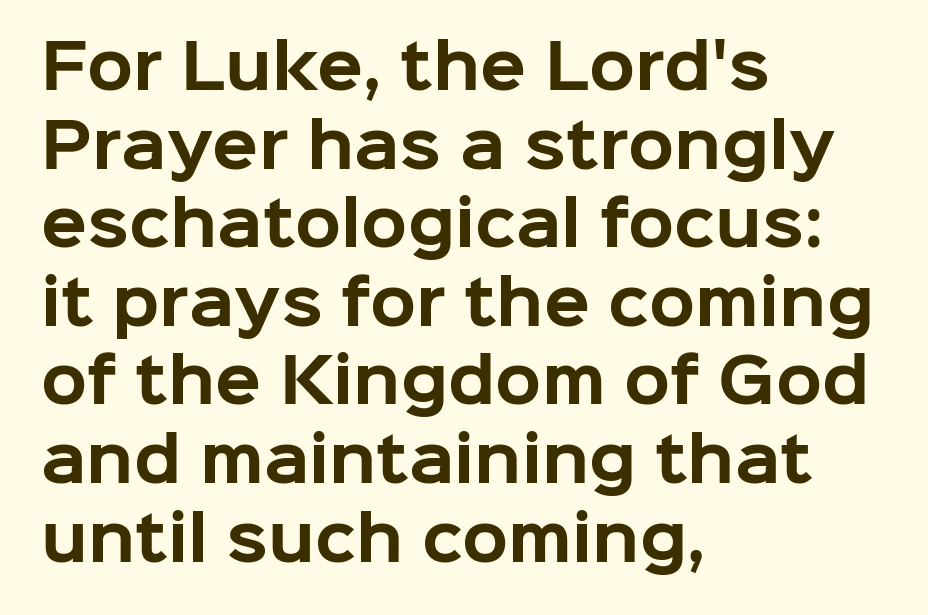
Q: Is the text bold? A: Yes.
Q: Is the text italic (slanted)? A: No, it is upright.
Q: Is the typeface a serif or a sans-serif typeface? A: Sans-serif.
Q: Is the text underlined? A: No.
Q: How is the paragraph aligned? A: Left-aligned.
Q: Is the spacing between letters normal or unusually wide? A: Normal.
Q: Is the spacing between lines tight, normal or loose? A: Normal.
Q: Width (condensed, normal, or wide)? A: Normal.
Q: Stroke contrast? A: Low.
Q: x-height? A: Medium.
Q: Monospaced? A: No.
